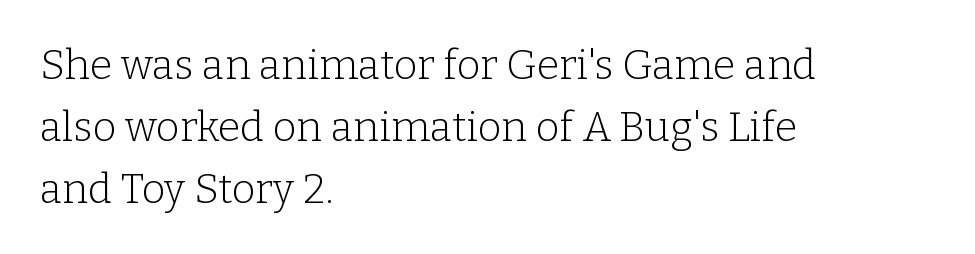
{"serif": "yes", "italic": "no", "bold": "no", "weight": "light", "width": "normal", "stroke_contrast": "low", "x_height": "medium", "monospaced": "no", "underline": "no", "align": "left", "line_spacing": "normal", "line_spacing_ratio": 1.51, "letter_spacing": "normal", "letter_spacing_em": 0.0, "glyph_px": 41}
